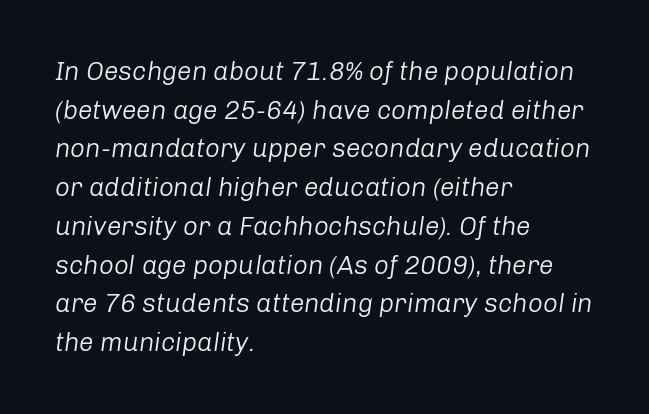
Q: Is the text bold? A: No.
Q: Is the text italic (slanted)? A: Yes, it leans right by about 8 degrees.
Q: Is the text underlined? A: No.
Q: How is the paragraph aligned? A: Left-aligned.
Q: Is the spacing between letters normal or unusually wide? A: Normal.
Q: Is the spacing between lines tight, normal or loose? A: Normal.
